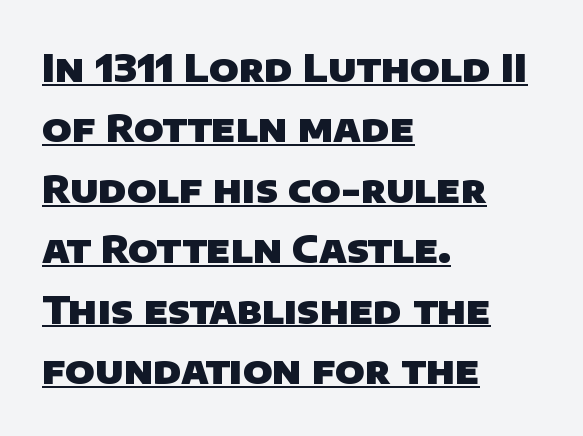
Q: Is the text bold? A: Yes.
Q: Is the typeface a serif or a sans-serif typeface? A: Sans-serif.
Q: Is the text underlined? A: Yes.
Q: How is the paragraph aligned? A: Left-aligned.
Q: Is the spacing between letters normal or unusually wide? A: Normal.
Q: Is the spacing between lines tight, normal or loose? A: Normal.
Q: Width (condensed, normal, or wide)? A: Normal.
Q: Stroke contrast? A: Low.
Q: x-height? A: Large.
Q: Monospaced? A: No.
